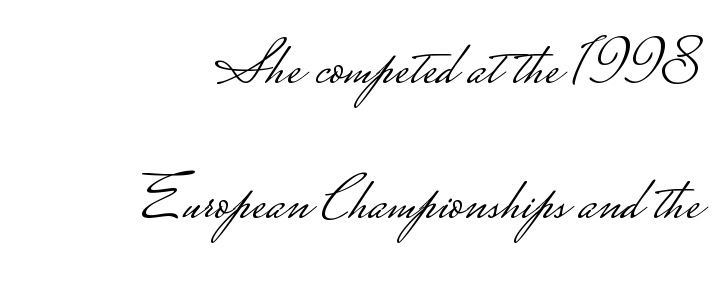
Reading down the block, your eye finds every line finishing at a fixed right position. Looks like regular typesetting: each glyph gets only the width it needs. Honestly, there is no underline to notice here at all. The leading is generous, giving the passage an open texture.
